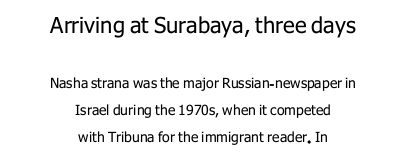
{"italic": "no", "bold": "no", "underline": "no", "align": "center", "line_spacing": "loose", "line_spacing_ratio": 1.93, "letter_spacing": "normal", "letter_spacing_em": 0.0, "larger_block": "first", "size_ratio": 1.57, "glyph_px": 22}
